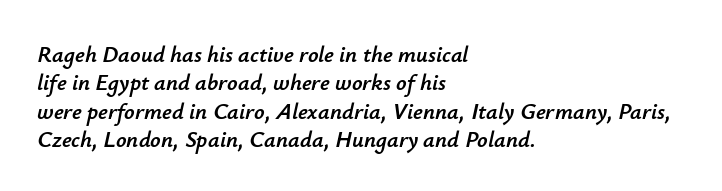
The image shows 23 px text type, italic (leaning right); set left-aligned, line spacing 1.23x, normal letter spacing, not underlined.
